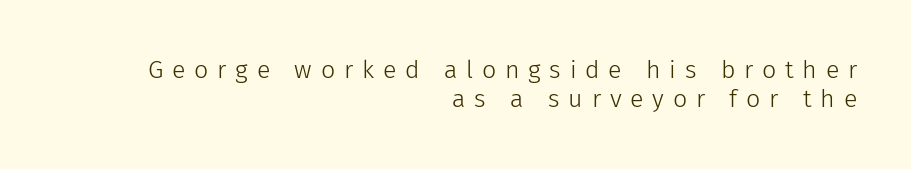
The image shows 25 px text type, upright; set right-aligned, line spacing 1.18x, unusually wide letter spacing (+0.35 em), not underlined.
